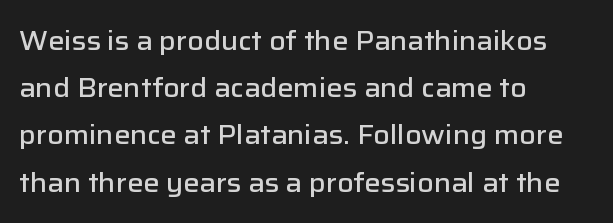
Q: Is the text bold? A: Semi-bold.
Q: Is the text italic (slanted)? A: No, it is upright.
Q: Is the text underlined? A: No.
Q: How is the paragraph aligned? A: Left-aligned.
Q: Is the spacing between letters normal or unusually wide? A: Normal.
